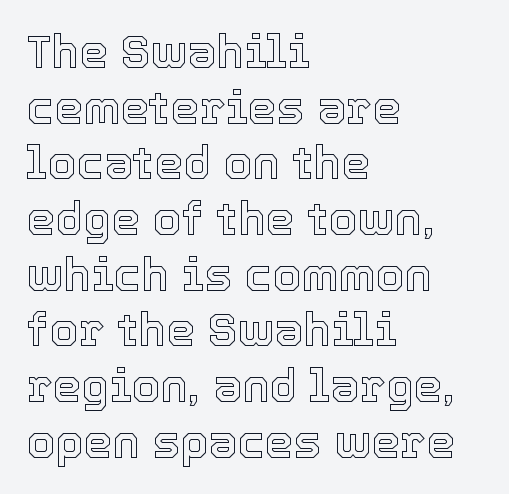
Ordinary non-slanted type is in use. These lines are set flush left with a ragged right edge. The letters advance in unequal steps, a hallmark of proportional type. Nobody drew a line under any word here.
